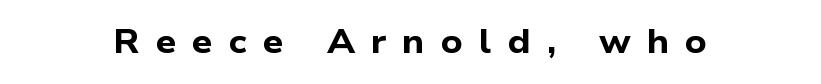
{"serif": "no", "bold": "yes", "weight": "bold", "width": "wide", "stroke_contrast": "low", "x_height": "medium", "monospaced": "no", "underline": "no", "letter_spacing": "wide", "letter_spacing_em": 0.48, "glyph_px": 33}
